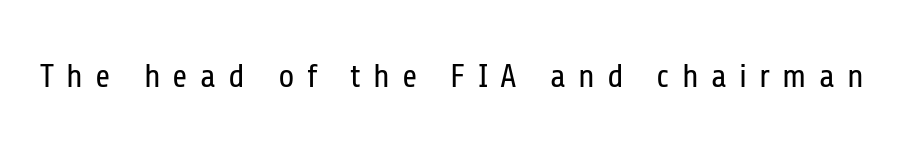
{"serif": "no", "italic": "no", "bold": "no", "weight": "regular", "width": "condensed", "stroke_contrast": "low", "x_height": "medium", "monospaced": "no", "underline": "no", "letter_spacing": "wide", "letter_spacing_em": 0.37, "glyph_px": 33}
